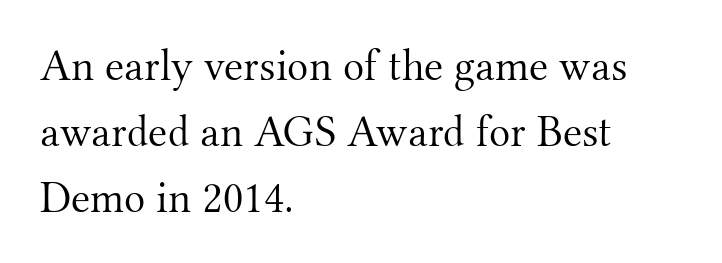
Italic: no, the glyphs are upright roman. Stroke mass is kept to a normal reading level or below. Underline: absent. Serifs: yes, visible at the terminals of the letterforms. Spacing verdict: proportional, widths tailored to each character. In terms of letterspacing, this is plain default setting.
